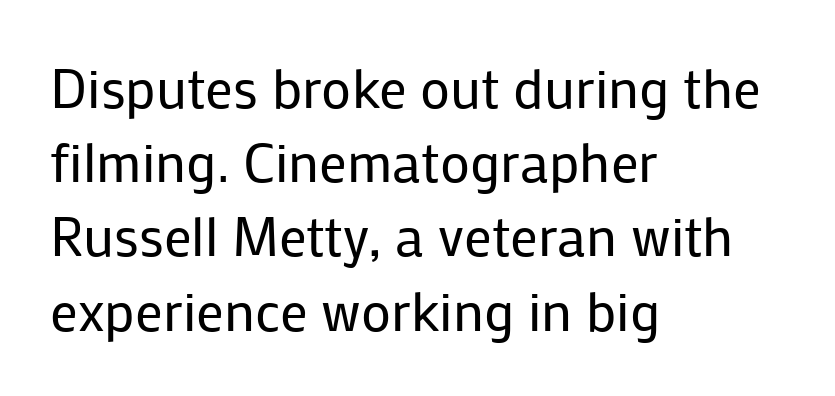
The image shows 55 px regular-weight sans-serif type, upright; set left-aligned, normal line spacing (1.35x), normal letter spacing, not underlined; low stroke contrast and a medium x-height.
